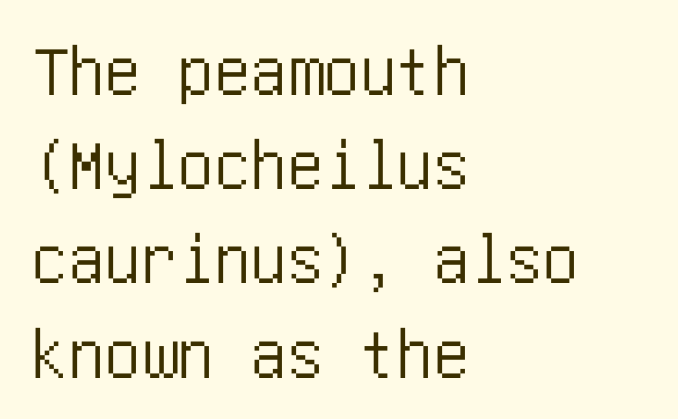
Q: Is the text italic (slanted)? A: No, it is upright.
Q: Is the typeface a serif or a sans-serif typeface? A: Sans-serif.
Q: Is the text underlined? A: No.
Q: How is the paragraph aligned? A: Left-aligned.
Q: Is the spacing between letters normal or unusually wide? A: Normal.
Q: Is the spacing between lines tight, normal or loose? A: Normal.
Q: Width (condensed, normal, or wide)? A: Condensed.
Q: Stroke contrast? A: Low.
Q: x-height? A: Large.
